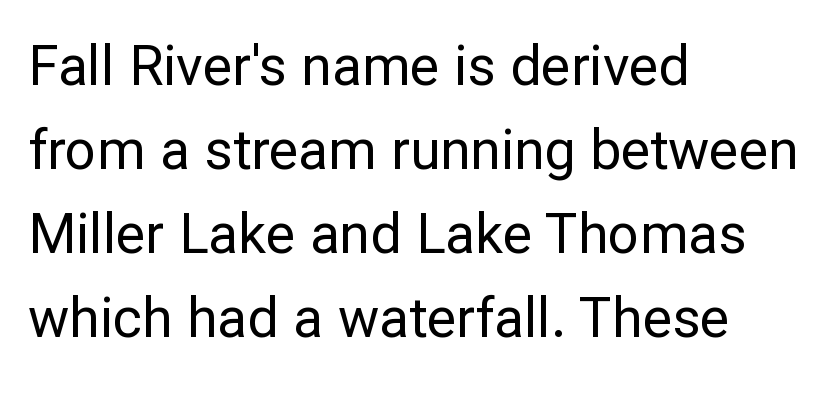
{"serif": "no", "italic": "no", "bold": "no", "weight": "regular", "width": "normal", "stroke_contrast": "low", "x_height": "medium", "monospaced": "no", "underline": "no", "align": "left", "line_spacing": "normal", "line_spacing_ratio": 1.53, "letter_spacing": "normal", "letter_spacing_em": 0.0, "glyph_px": 55}
